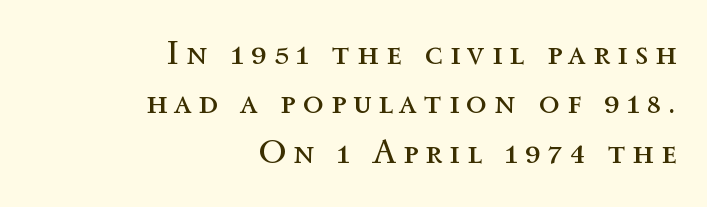
{"italic": "no", "bold": "no", "weight": "regular", "width": "normal", "x_height": "medium", "monospaced": "no", "underline": "no", "align": "right", "line_spacing": "normal", "line_spacing_ratio": 1.45, "letter_spacing": "wide", "letter_spacing_em": 0.21, "glyph_px": 34}
